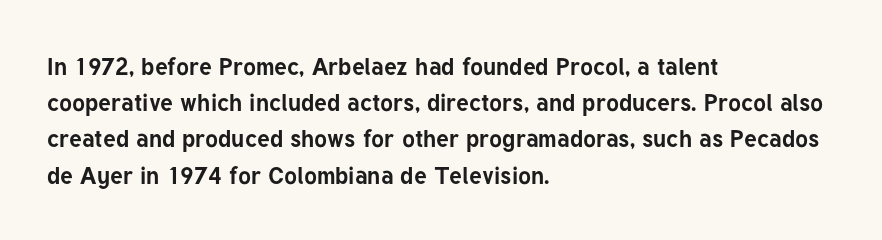
{"italic": "no", "bold": "yes", "underline": "no", "align": "left", "line_spacing": "normal", "line_spacing_ratio": 1.51, "letter_spacing": "normal", "letter_spacing_em": 0.0, "glyph_px": 24}
